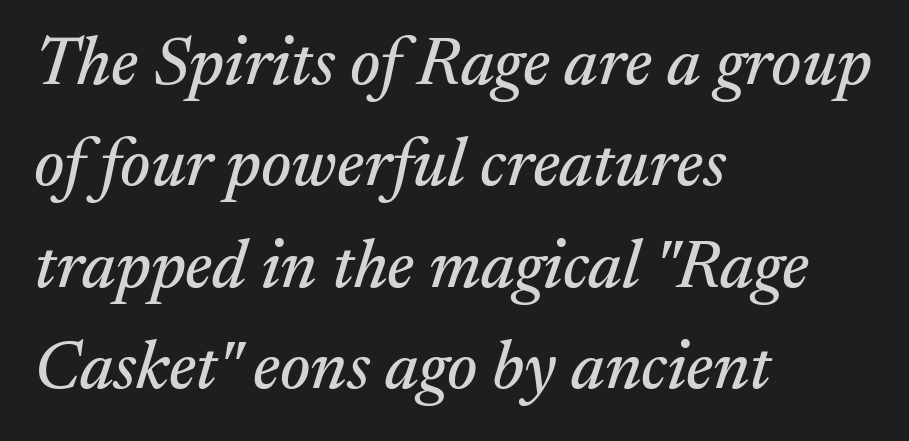
The image shows 68 px serif type, italic (leaning right); set left-aligned, normal line spacing (1.49x), normal letter spacing, not underlined; medium stroke contrast and a medium x-height.
